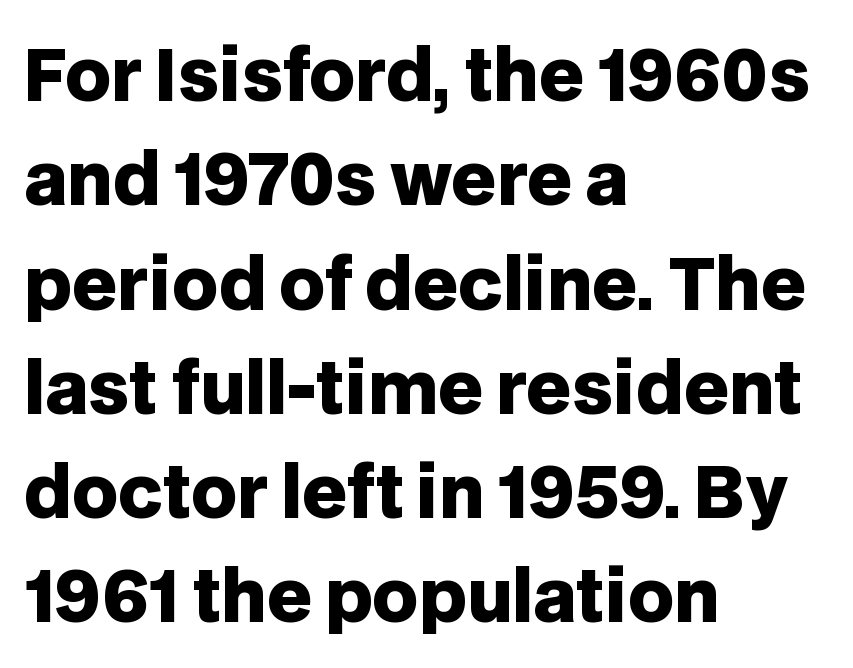
Q: Is the text bold? A: Yes.
Q: Is the text italic (slanted)? A: No, it is upright.
Q: Is the typeface a serif or a sans-serif typeface? A: Sans-serif.
Q: Is the text underlined? A: No.
Q: How is the paragraph aligned? A: Left-aligned.
Q: Is the spacing between letters normal or unusually wide? A: Normal.
Q: Is the spacing between lines tight, normal or loose? A: Normal.
Q: Width (condensed, normal, or wide)? A: Normal.
Q: Stroke contrast? A: Low.
Q: x-height? A: Large.
Q: Monospaced? A: No.
